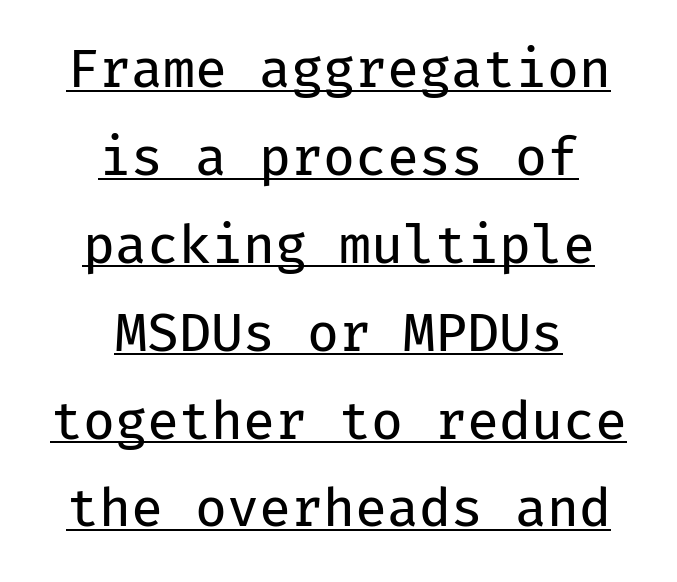
The image shows 52 px regular-weight sans-serif type, upright, monospaced; set centered, normal line spacing (1.69x), normal letter spacing, underlined; low stroke contrast and a medium x-height.
